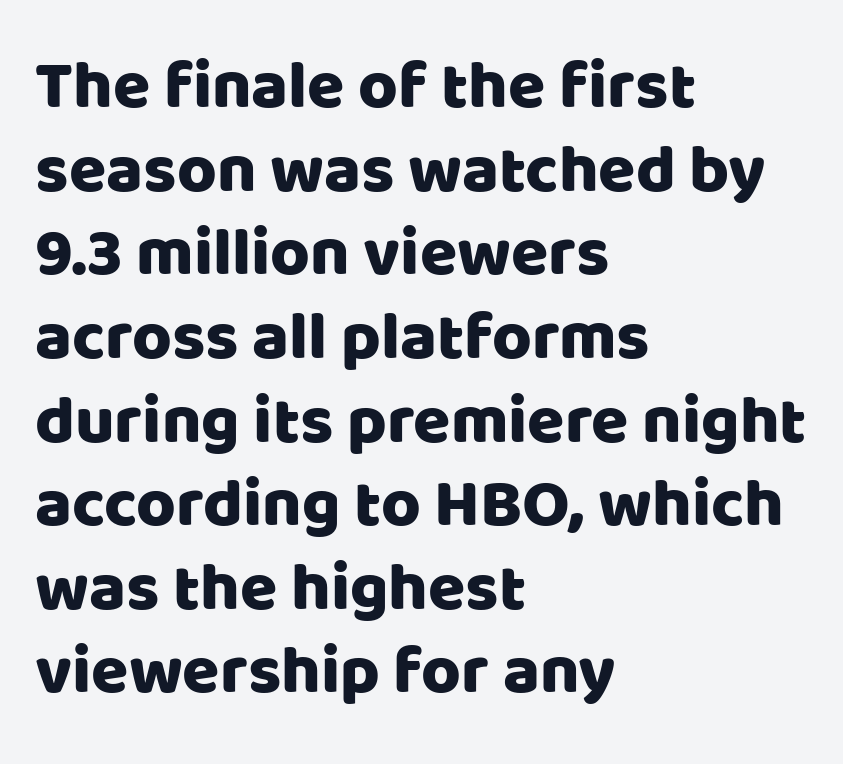
The image shows 68 px sans-serif type, upright; set left-aligned, line spacing 1.23x, normal letter spacing, not underlined; low stroke contrast and a large x-height.
